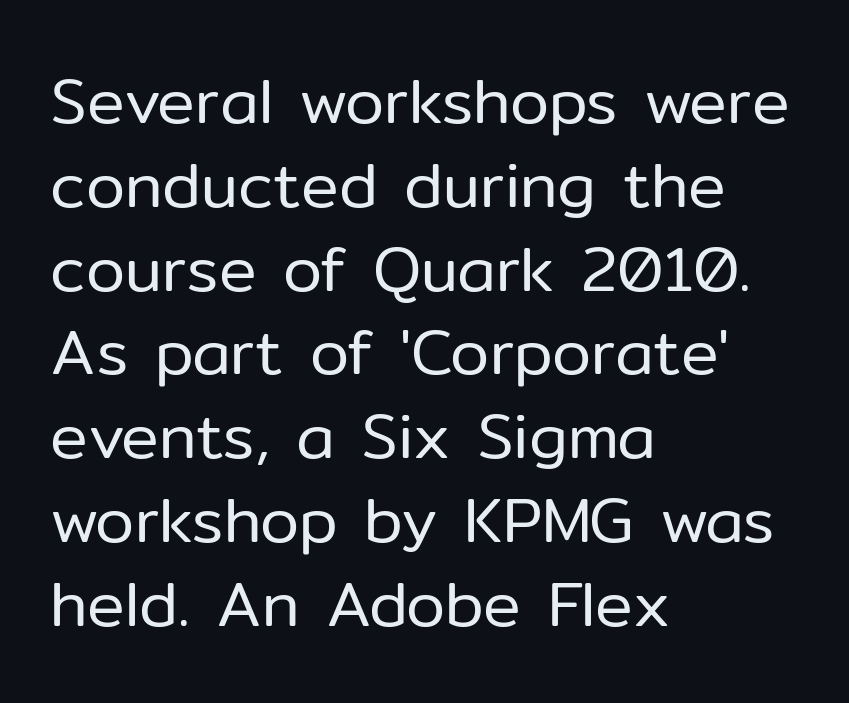
{"serif": "no", "italic": "no", "bold": "no", "weight": "regular", "width": "normal", "stroke_contrast": "low", "x_height": "medium", "monospaced": "no", "underline": "no", "align": "left", "line_spacing": "normal", "line_spacing_ratio": 1.33, "letter_spacing": "normal", "letter_spacing_em": 0.0, "glyph_px": 63}
